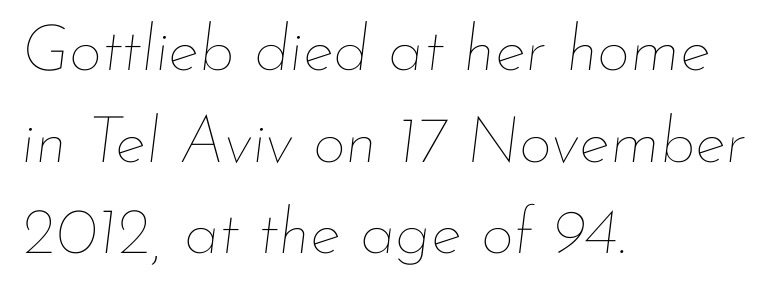
The image shows 65 px thin type, italic (leaning right); set left-aligned, normal line spacing (1.41x), normal letter spacing, not underlined; low stroke contrast and a small x-height.
